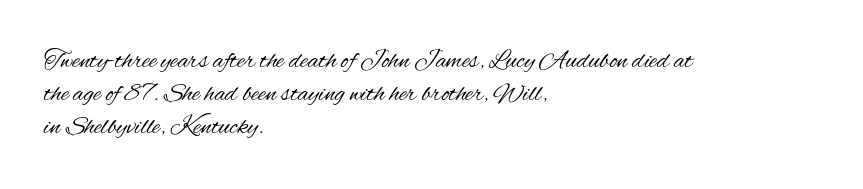
{"bold": "no", "underline": "no", "align": "left", "line_spacing": "normal", "line_spacing_ratio": 1.27, "letter_spacing": "normal", "letter_spacing_em": 0.0, "glyph_px": 26}
